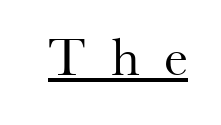
The image shows 55 px regular-weight serif type, upright; set unusually wide letter spacing (+0.45 em), underlined; medium stroke contrast and a small x-height.
